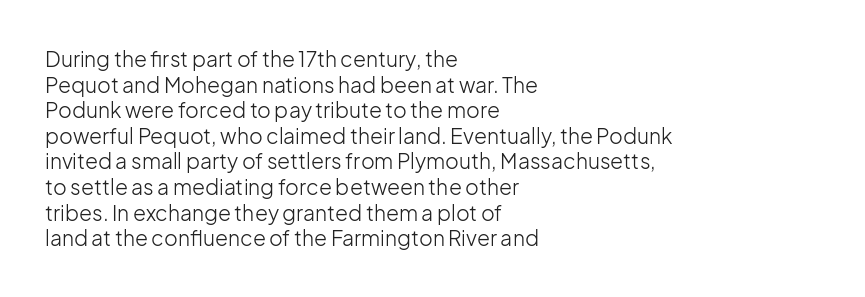
Q: Is the text bold? A: No.
Q: Is the text italic (slanted)? A: No, it is upright.
Q: Is the text underlined? A: No.
Q: How is the paragraph aligned? A: Left-aligned.
Q: Is the spacing between letters normal or unusually wide? A: Normal.
